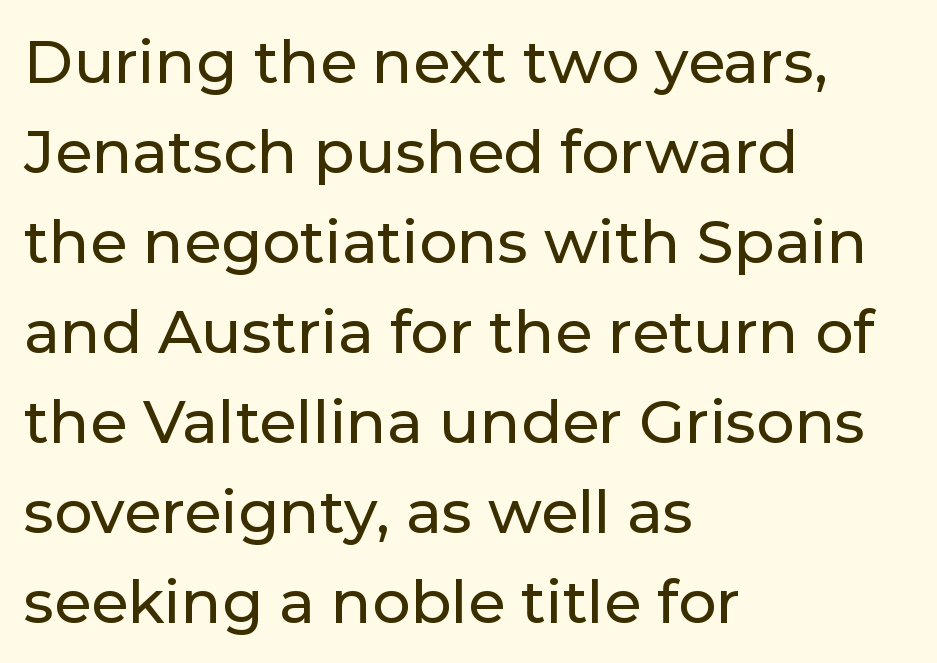
{"serif": "no", "italic": "no", "width": "normal", "stroke_contrast": "low", "x_height": "medium", "monospaced": "no", "underline": "no", "align": "left", "line_spacing": "normal", "line_spacing_ratio": 1.5, "letter_spacing": "normal", "letter_spacing_em": 0.0, "glyph_px": 60}
